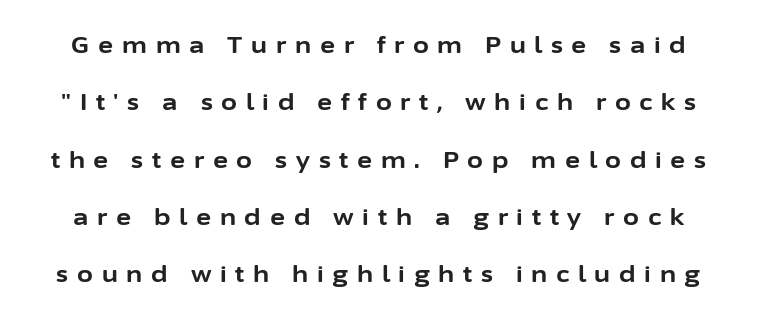
The specimen reads as upright at a glance. There is plenty of visible air inserted between adjacent glyphs. Quick note: underline off. Reading down the column, the eye jumps a long way to each next line.
